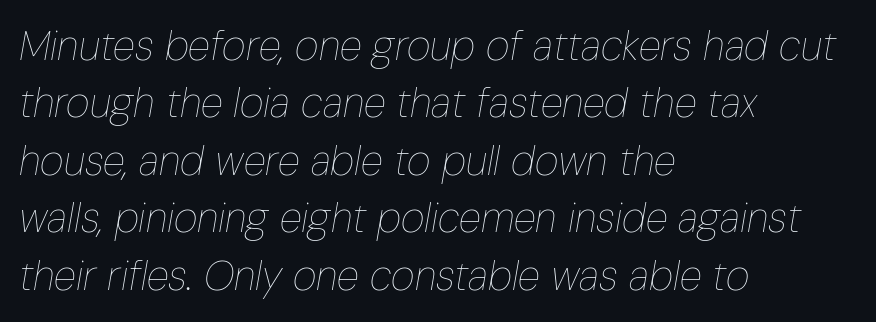
The image shows 41 px thin, condensed type, italic (leaning right); set left-aligned, normal line spacing (1.4x), normal letter spacing, not underlined; low stroke contrast and a medium x-height.
